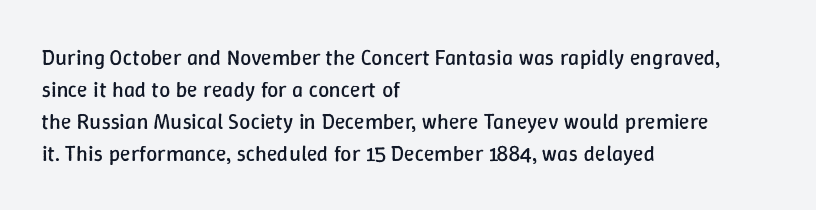
Q: Is the text bold? A: No.
Q: Is the text italic (slanted)? A: No, it is upright.
Q: Is the text underlined? A: No.
Q: How is the paragraph aligned? A: Left-aligned.
Q: Is the spacing between letters normal or unusually wide? A: Normal.
Q: Is the spacing between lines tight, normal or loose? A: Normal.
